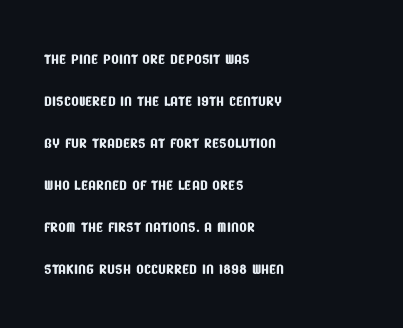
Letters rest on an invisible, unmarked baseline. This sample uses plain, unmodified letter spacing. Loosely led — the rows are spread out. Notice how the passage keeps a crisp vertical edge on the left only.
